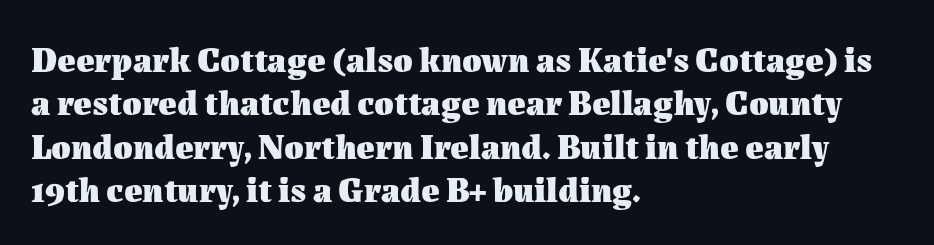
Q: Is the text bold? A: Yes.
Q: Is the text italic (slanted)? A: No, it is upright.
Q: Is the text underlined? A: No.
Q: How is the paragraph aligned? A: Left-aligned.
Q: Is the spacing between letters normal or unusually wide? A: Normal.
Q: Width (condensed, normal, or wide)? A: Normal.
Q: Stroke contrast? A: Medium.
Q: x-height? A: Medium.
Q: Monospaced? A: No.
